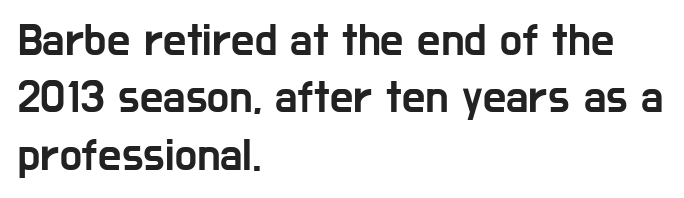
The image shows 46 px condensed sans-serif type, upright; set left-aligned, normal line spacing (1.25x), normal letter spacing, not underlined; low stroke contrast and a medium x-height.
